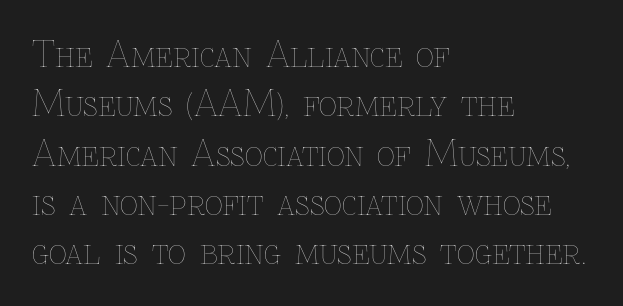
The image shows 35 px thin type, upright; set left-aligned, normal line spacing (1.41x), normal letter spacing, not underlined; low stroke contrast and a medium x-height.
